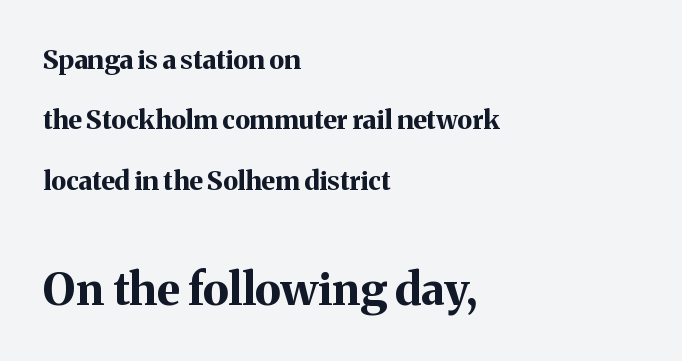
Q: Is the text bold? A: Yes.
Q: Is the text italic (slanted)? A: No, it is upright.
Q: Is the typeface a serif or a sans-serif typeface? A: Serif.
Q: Is the text underlined? A: No.
Q: How is the paragraph aligned? A: Left-aligned.
Q: Is the spacing between letters normal or unusually wide? A: Normal.
Q: Is the spacing between lines tight, normal or loose? A: Loose.
Q: Which block of text is set in a larger size, the first (top) or the second (bottom)? A: The second (bottom) one.
Q: Width (condensed, normal, or wide)? A: Normal.
Q: Stroke contrast? A: Medium.
Q: x-height? A: Medium.
Q: Monospaced? A: No.
